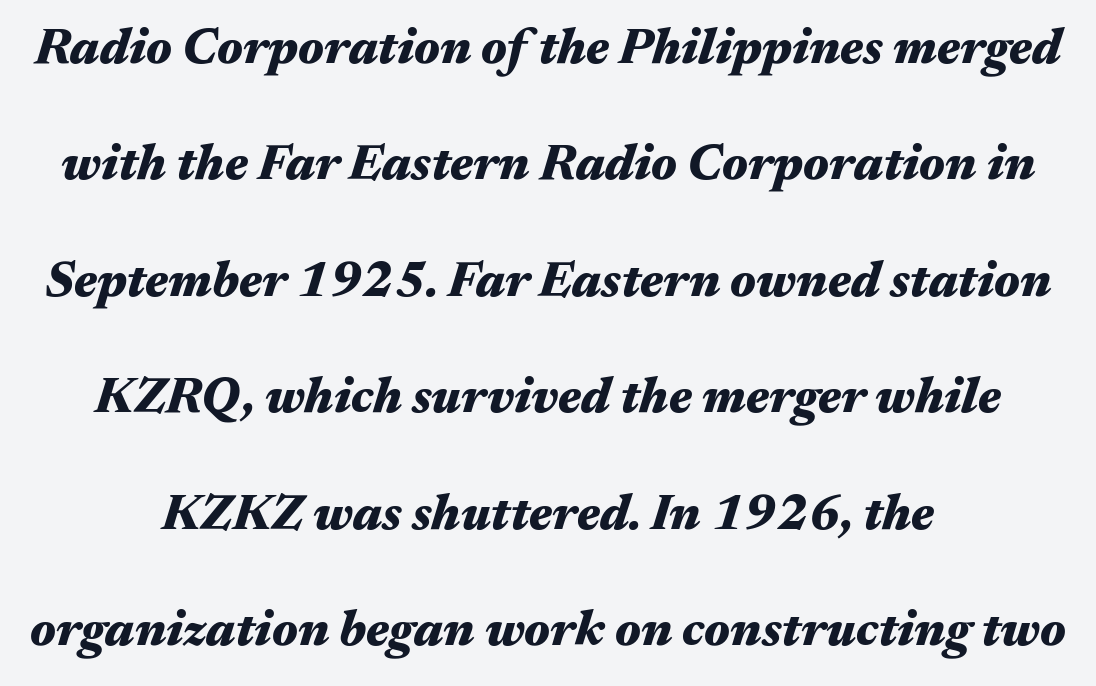
Glance below the letters and you will spot only blank space. An italicized treatment has been applied to the whole sample. Leftover space on each line is divided equally before and after the words. You could not count columns in this text — the font is proportionally spaced. A full-strength bold gives these letters their thick strokes. No extra tracking has been applied to these lines.
